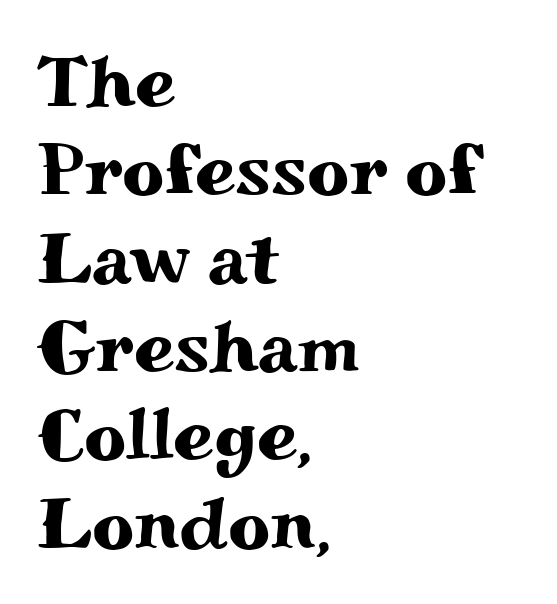
{"serif": "yes", "italic": "no", "width": "wide", "stroke_contrast": "medium", "x_height": "small", "monospaced": "no", "underline": "no", "align": "left", "line_spacing_ratio": 1.21, "letter_spacing": "normal", "letter_spacing_em": 0.0, "glyph_px": 73}
